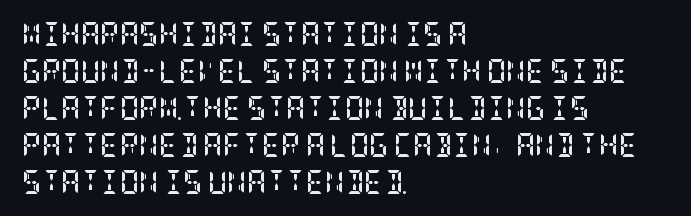
The image shows 24 px bold type, upright; set left-aligned, normal line spacing (1.54x), normal letter spacing, not underlined.
